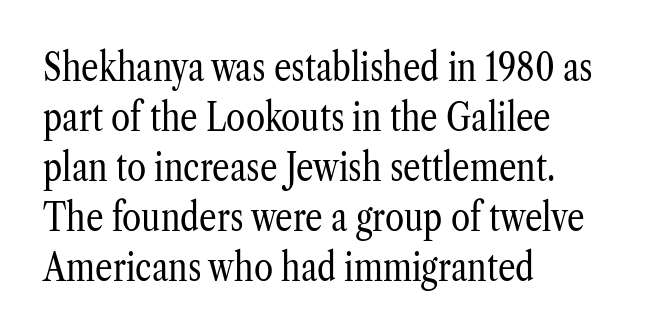
{"serif": "yes", "italic": "no", "bold": "no", "weight": "regular", "width": "condensed", "stroke_contrast": "low", "x_height": "medium", "monospaced": "no", "underline": "no", "align": "left", "line_spacing": "normal", "line_spacing_ratio": 1.28, "letter_spacing": "normal", "letter_spacing_em": 0.0, "glyph_px": 39}
